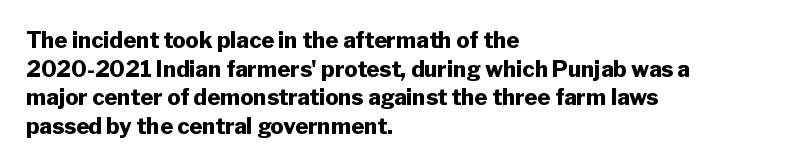
Q: Is the text bold? A: Yes.
Q: Is the text italic (slanted)? A: No, it is upright.
Q: Is the text underlined? A: No.
Q: How is the paragraph aligned? A: Left-aligned.
Q: Is the spacing between letters normal or unusually wide? A: Normal.
Q: Is the spacing between lines tight, normal or loose? A: Normal.
